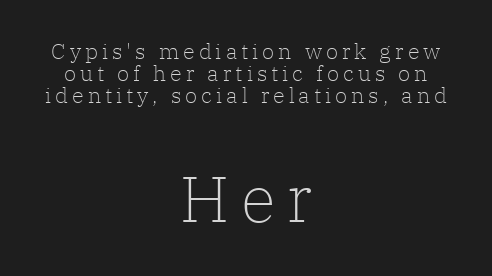
{"serif": "yes", "italic": "no", "bold": "no", "weight": "light", "width": "normal", "stroke_contrast": "low", "x_height": "medium", "monospaced": "no", "underline": "no", "align": "center", "line_spacing": "tight", "line_spacing_ratio": 1.01, "larger_block": "second", "size_ratio": 2.95, "glyph_px": 65}
